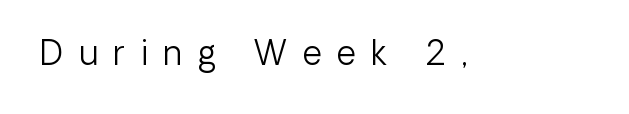
{"serif": "no", "italic": "no", "bold": "no", "weight": "light", "width": "normal", "stroke_contrast": "low", "x_height": "medium", "monospaced": "no", "underline": "no", "letter_spacing": "wide", "letter_spacing_em": 0.47, "glyph_px": 33}
